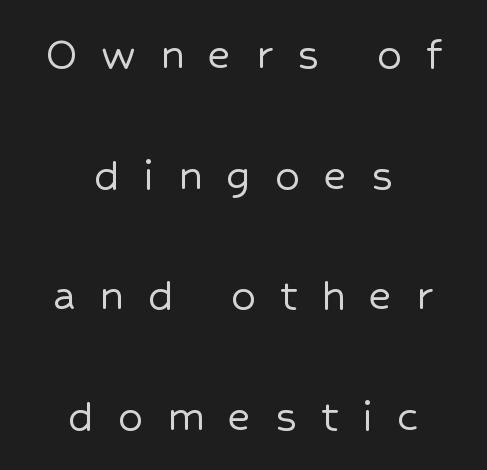
{"serif": "no", "italic": "no", "width": "normal", "stroke_contrast": "low", "x_height": "medium", "monospaced": "no", "underline": "no", "align": "center", "line_spacing": "loose", "line_spacing_ratio": 2.46, "letter_spacing": "wide", "letter_spacing_em": 0.49, "glyph_px": 49}
